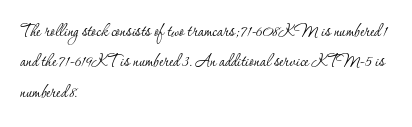
{"bold": "no", "underline": "no", "align": "left", "line_spacing": "normal", "line_spacing_ratio": 1.45, "letter_spacing": "normal", "letter_spacing_em": 0.0, "glyph_px": 21}
